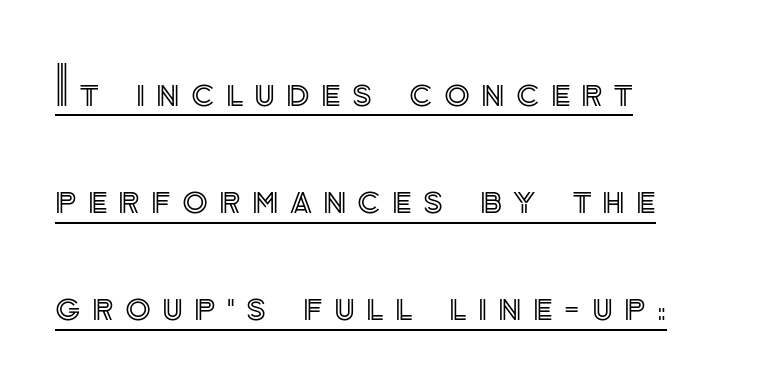
{"italic": "no", "width": "normal", "x_height": "small", "monospaced": "no", "underline": "yes", "align": "left", "line_spacing": "loose", "line_spacing_ratio": 2.02, "letter_spacing": "wide", "letter_spacing_em": 0.21, "glyph_px": 53}
